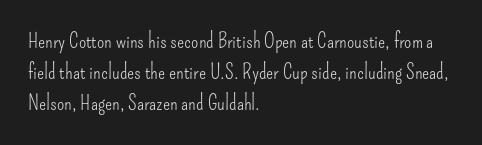
{"italic": "no", "bold": "no", "underline": "no", "align": "left", "line_spacing": "normal", "line_spacing_ratio": 1.48, "letter_spacing": "normal", "letter_spacing_em": 0.0, "glyph_px": 21}
